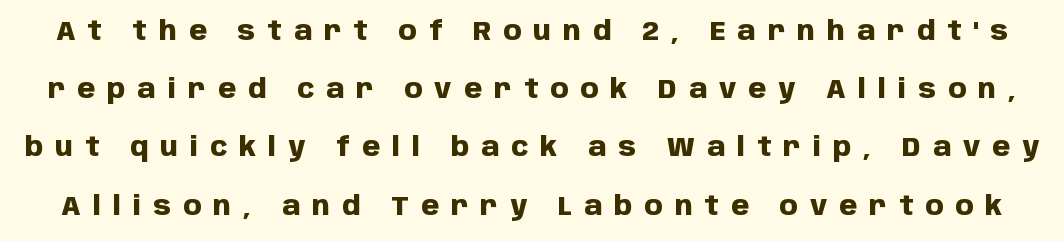
{"italic": "no", "bold": "yes", "underline": "no", "line_spacing": "loose", "line_spacing_ratio": 2.24, "letter_spacing": "wide", "letter_spacing_em": 0.46, "glyph_px": 26}
